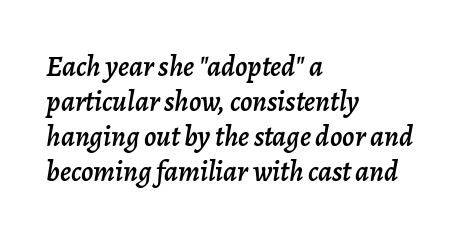
Typeset ragged right — the left edge is the straight one. Do the characters align in a grid? No, the font is proportional. Honestly, there is no underline to notice here at all. The specimen reads as italic at a glance. Does extra space separate the letters? No, they use regular spacing.
